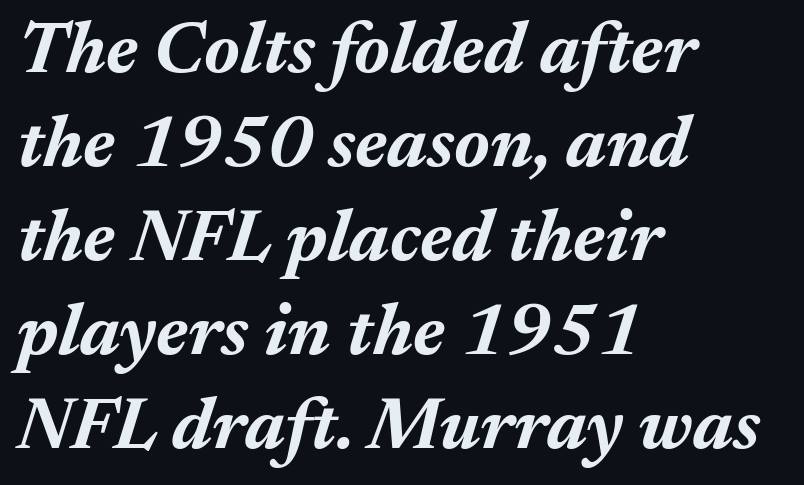
The image shows 74 px bold type, italic (leaning right); set left-aligned, normal line spacing (1.27x), normal letter spacing, not underlined; medium stroke contrast and a medium x-height.
